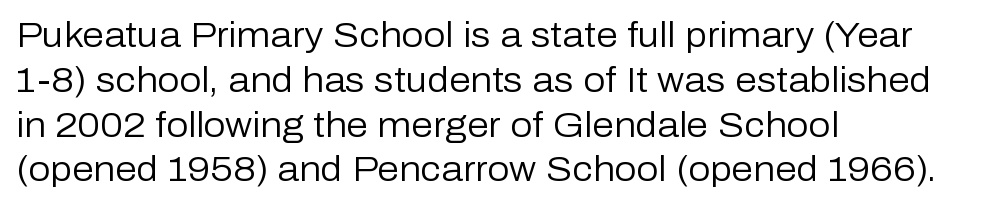
Alignment: flush left. Clear beneath every line of the passage. Posture: straight, roman, zero tilt. This reads as an unemphasized weight, regular at the heaviest. A typesetter would label this face a sans. Honestly, the letter spacing is just normal — you wouldn't notice it.
